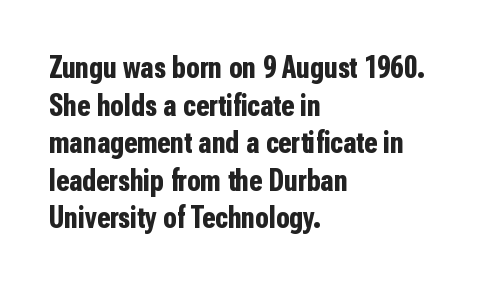
{"serif": "no", "italic": "no", "bold": "yes", "weight": "bold", "width": "condensed", "stroke_contrast": "low", "x_height": "medium", "monospaced": "no", "underline": "no", "align": "left", "line_spacing_ratio": 1.21, "letter_spacing": "normal", "letter_spacing_em": 0.0, "glyph_px": 31}
